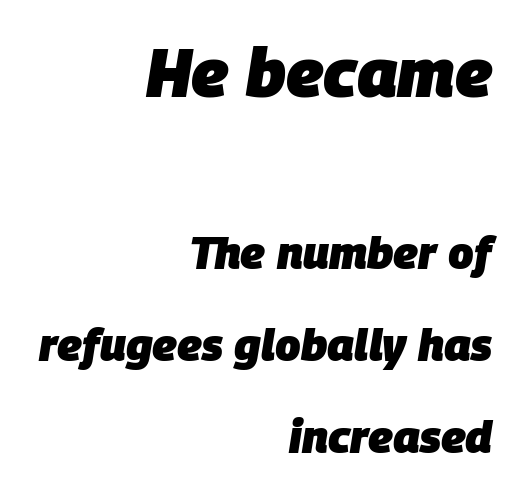
Q: Is the text bold? A: Yes.
Q: Is the text italic (slanted)? A: Yes, it leans right by about 9 degrees.
Q: Is the text underlined? A: No.
Q: How is the paragraph aligned? A: Right-aligned.
Q: Is the spacing between letters normal or unusually wide? A: Normal.
Q: Is the spacing between lines tight, normal or loose? A: Loose.
Q: Which block of text is set in a larger size, the first (top) or the second (bottom)? A: The first (top) one.
Q: Width (condensed, normal, or wide)? A: Normal.
Q: Stroke contrast? A: Low.
Q: x-height? A: Large.
Q: Monospaced? A: No.
